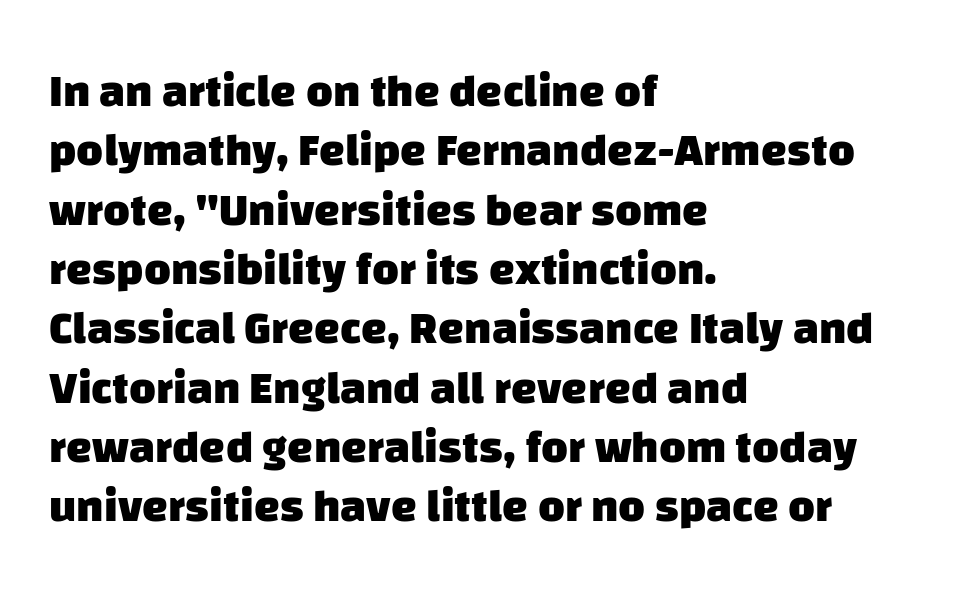
Q: Is the text bold? A: Yes.
Q: Is the typeface a serif or a sans-serif typeface? A: Sans-serif.
Q: Is the text underlined? A: No.
Q: How is the paragraph aligned? A: Left-aligned.
Q: Is the spacing between letters normal or unusually wide? A: Normal.
Q: Is the spacing between lines tight, normal or loose? A: Normal.
Q: Width (condensed, normal, or wide)? A: Normal.
Q: Stroke contrast? A: Low.
Q: x-height? A: Large.
Q: Monospaced? A: No.
